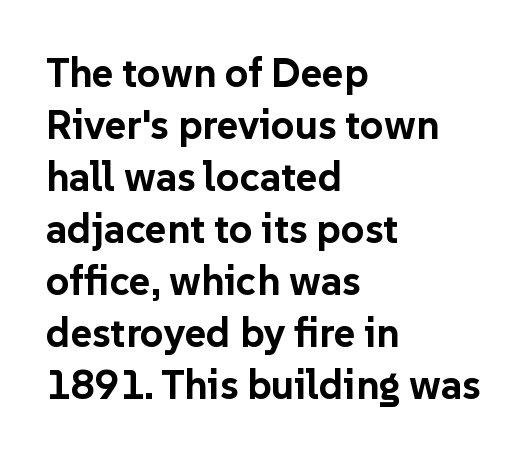
{"serif": "no", "italic": "no", "bold": "yes", "weight": "bold", "width": "normal", "stroke_contrast": "low", "x_height": "medium", "monospaced": "no", "underline": "no", "align": "left", "line_spacing": "normal", "line_spacing_ratio": 1.27, "letter_spacing": "normal", "letter_spacing_em": 0.0, "glyph_px": 41}
